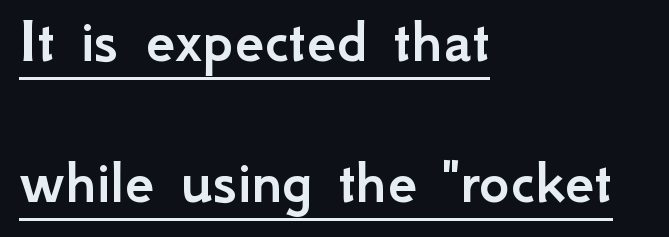
The image shows 66 px sans-serif type, upright; set left-aligned, loose line spacing (2.14x), normal letter spacing, underlined; low stroke contrast and a small x-height.
